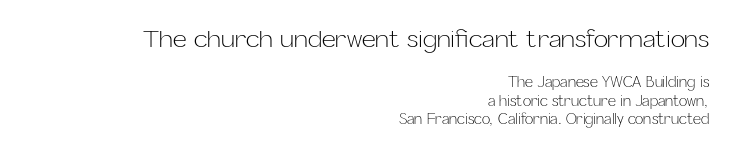
Q: Is the text bold? A: No.
Q: Is the text italic (slanted)? A: No, it is upright.
Q: Is the text underlined? A: No.
Q: How is the paragraph aligned? A: Right-aligned.
Q: Is the spacing between letters normal or unusually wide? A: Normal.
Q: Is the spacing between lines tight, normal or loose? A: Normal.
Q: Which block of text is set in a larger size, the first (top) or the second (bottom)? A: The first (top) one.
